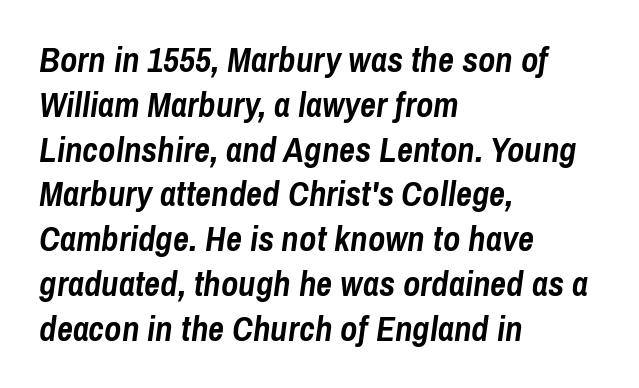
Q: Is the text bold? A: Yes.
Q: Is the text italic (slanted)? A: Yes, it leans right by about 8 degrees.
Q: Is the text underlined? A: No.
Q: How is the paragraph aligned? A: Left-aligned.
Q: Is the spacing between letters normal or unusually wide? A: Normal.
Q: Is the spacing between lines tight, normal or loose? A: Normal.
Q: Width (condensed, normal, or wide)? A: Condensed.
Q: Stroke contrast? A: Low.
Q: x-height? A: Medium.
Q: Monospaced? A: No.
